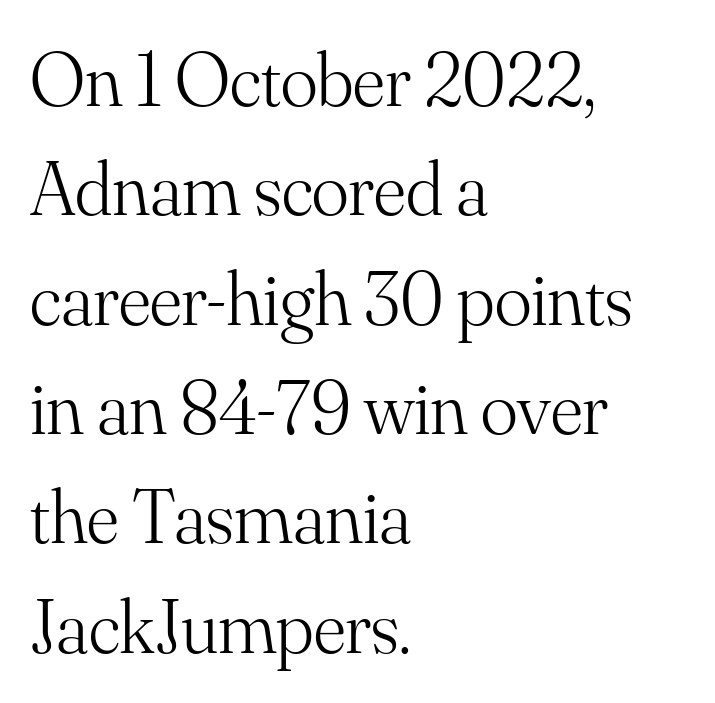
{"serif": "yes", "italic": "no", "bold": "no", "weight": "light", "width": "normal", "stroke_contrast": "medium", "x_height": "small", "monospaced": "no", "underline": "no", "align": "left", "line_spacing": "normal", "line_spacing_ratio": 1.42, "letter_spacing": "normal", "letter_spacing_em": 0.0, "glyph_px": 77}
